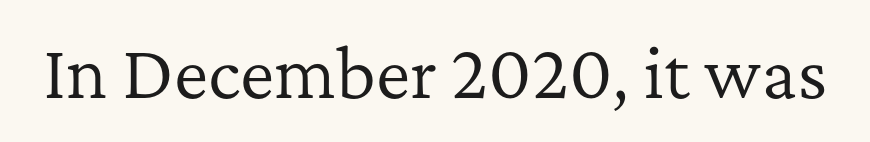
Q: Is the text bold? A: No.
Q: Is the text italic (slanted)? A: No, it is upright.
Q: Is the typeface a serif or a sans-serif typeface? A: Serif.
Q: Is the text underlined? A: No.
Q: Is the spacing between letters normal or unusually wide? A: Normal.
Q: Width (condensed, normal, or wide)? A: Normal.
Q: Stroke contrast? A: Low.
Q: x-height? A: Medium.
Q: Monospaced? A: No.
